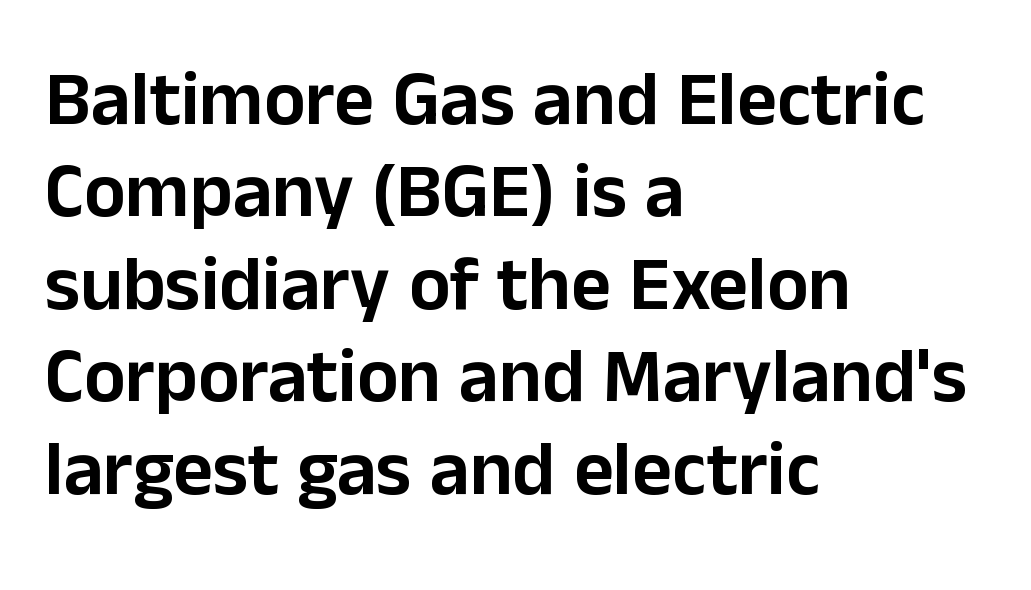
{"serif": "no", "italic": "no", "width": "normal", "stroke_contrast": "low", "x_height": "medium", "monospaced": "no", "underline": "no", "align": "left", "line_spacing_ratio": 1.2, "letter_spacing": "normal", "letter_spacing_em": 0.0, "glyph_px": 77}
